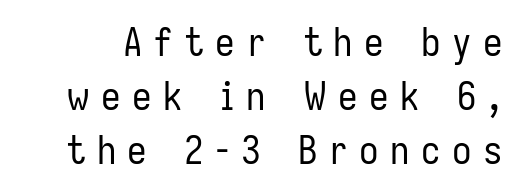
Q: Is the text bold? A: No.
Q: Is the text italic (slanted)? A: No, it is upright.
Q: Is the typeface a serif or a sans-serif typeface? A: Sans-serif.
Q: Is the text underlined? A: No.
Q: Is the spacing between letters normal or unusually wide? A: Unusually wide.
Q: Is the spacing between lines tight, normal or loose? A: Normal.
Q: Width (condensed, normal, or wide)? A: Condensed.
Q: Stroke contrast? A: Low.
Q: x-height? A: Medium.
Q: Monospaced? A: No.
